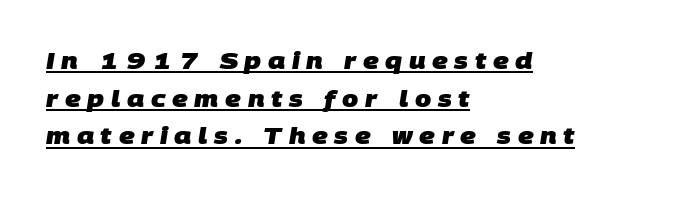
{"bold": "yes", "underline": "yes", "align": "left", "line_spacing": "normal", "line_spacing_ratio": 1.64, "letter_spacing": "wide", "letter_spacing_em": 0.29, "glyph_px": 23}
